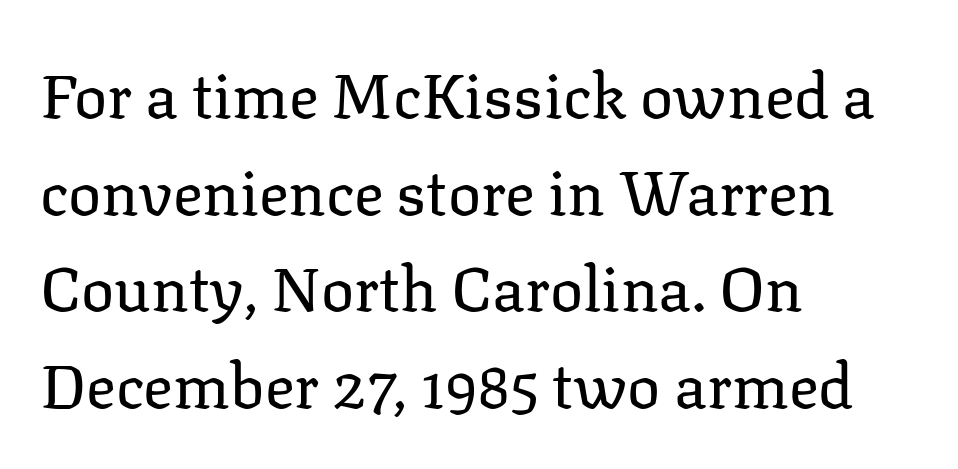
Q: Is the text bold? A: No.
Q: Is the text italic (slanted)? A: No, it is upright.
Q: Is the typeface a serif or a sans-serif typeface? A: Serif.
Q: Is the text underlined? A: No.
Q: How is the paragraph aligned? A: Left-aligned.
Q: Is the spacing between letters normal or unusually wide? A: Normal.
Q: Is the spacing between lines tight, normal or loose? A: Normal.
Q: Width (condensed, normal, or wide)? A: Normal.
Q: Stroke contrast? A: Low.
Q: x-height? A: Medium.
Q: Monospaced? A: No.
